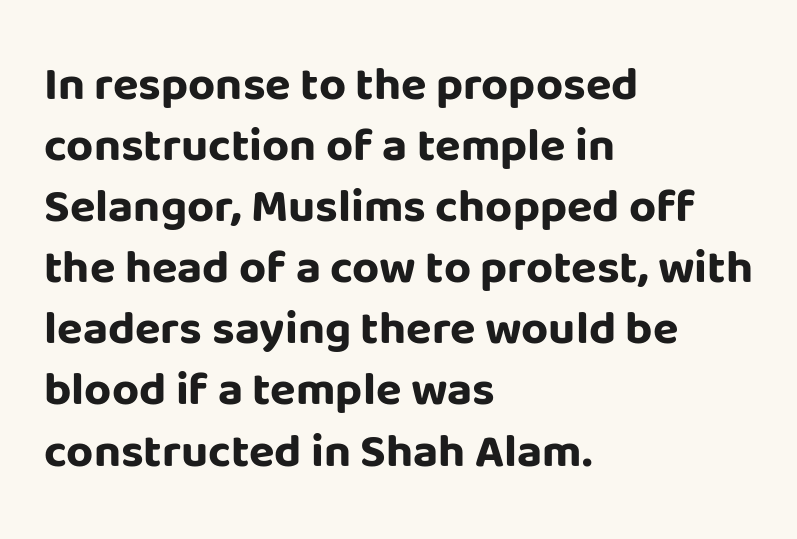
Glance below the letters and you will spot only blank space. Think of a printed novel: that variable character pitch is what you see here. Each letter's strokes conclude bluntly, with no projecting serifs. The rendering uses a bold face; every stroke is thick and dark. Students, note that the glyphs here touch the page at normal intervals.
